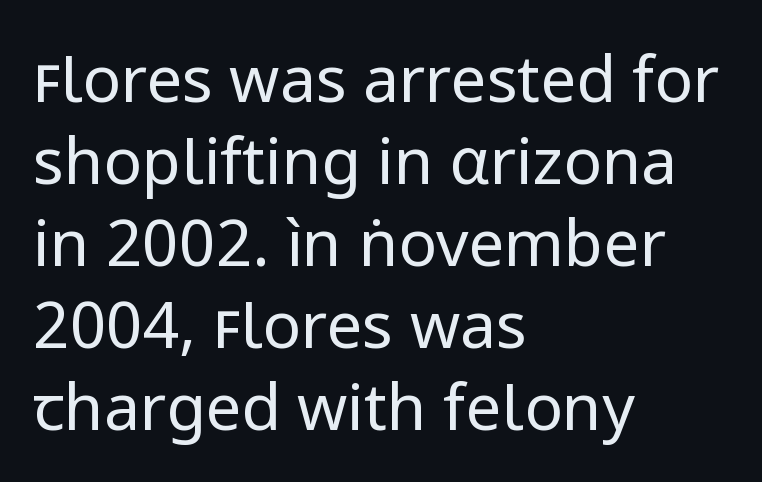
Q: Is the text bold? A: No.
Q: Is the text italic (slanted)? A: No, it is upright.
Q: Is the typeface a serif or a sans-serif typeface? A: Sans-serif.
Q: Is the text underlined? A: No.
Q: How is the paragraph aligned? A: Left-aligned.
Q: Is the spacing between letters normal or unusually wide? A: Normal.
Q: Is the spacing between lines tight, normal or loose? A: Normal.
Q: Width (condensed, normal, or wide)? A: Normal.
Q: Stroke contrast? A: Low.
Q: x-height? A: Medium.
Q: Monospaced? A: No.
